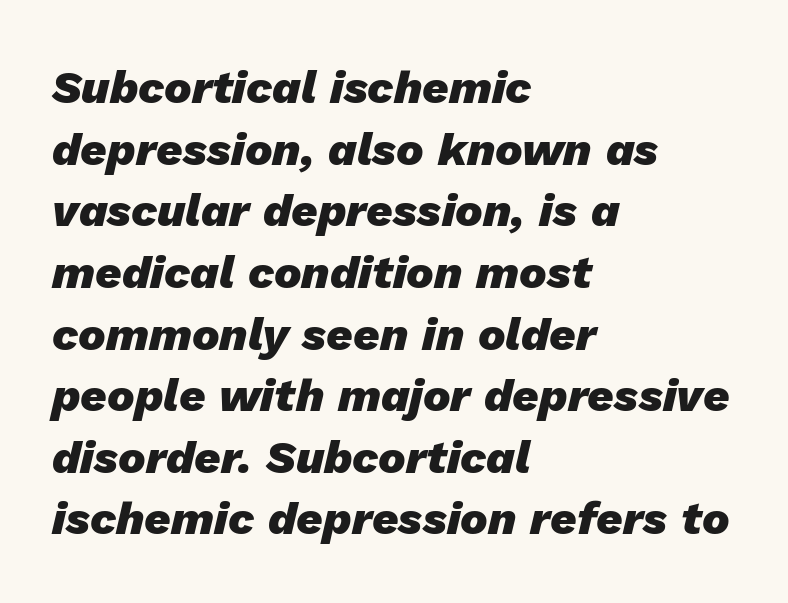
Q: Is the text bold? A: Yes.
Q: Is the text italic (slanted)? A: Yes, it leans right by about 13 degrees.
Q: Is the text underlined? A: No.
Q: How is the paragraph aligned? A: Left-aligned.
Q: Is the spacing between letters normal or unusually wide? A: Normal.
Q: Is the spacing between lines tight, normal or loose? A: Normal.
Q: Width (condensed, normal, or wide)? A: Normal.
Q: Stroke contrast? A: Low.
Q: x-height? A: Medium.
Q: Monospaced? A: No.
